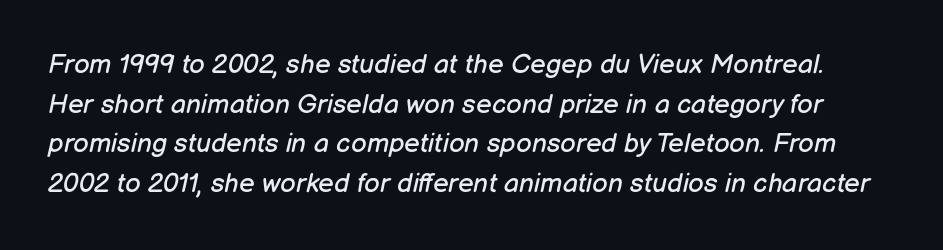
Q: Is the text bold? A: No.
Q: Is the text italic (slanted)? A: Yes, it leans right by about 12 degrees.
Q: Is the text underlined? A: No.
Q: Is the spacing between letters normal or unusually wide? A: Normal.
Q: Is the spacing between lines tight, normal or loose? A: Normal.
